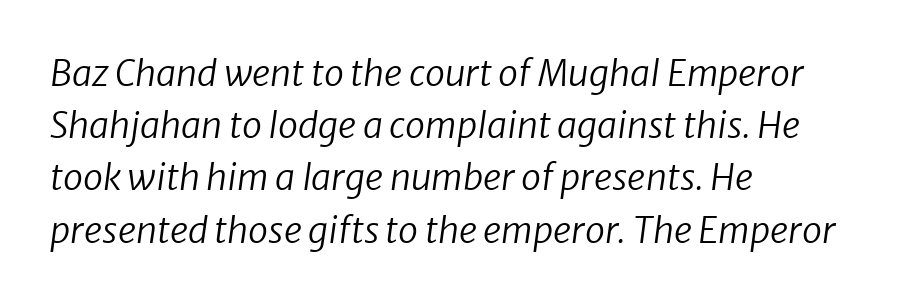
Q: Is the text bold? A: No.
Q: Is the text italic (slanted)? A: Yes, it leans right by about 8 degrees.
Q: Is the text underlined? A: No.
Q: How is the paragraph aligned? A: Left-aligned.
Q: Is the spacing between letters normal or unusually wide? A: Normal.
Q: Is the spacing between lines tight, normal or loose? A: Normal.
Q: Width (condensed, normal, or wide)? A: Normal.
Q: Stroke contrast? A: Low.
Q: x-height? A: Medium.
Q: Monospaced? A: No.
